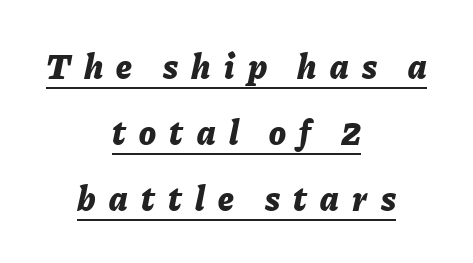
{"italic": "yes", "lean": "right", "slant_degrees": 11, "bold": "yes", "weight": "bold", "width": "normal", "stroke_contrast": "low", "x_height": "medium", "monospaced": "no", "underline": "yes", "align": "center", "line_spacing_ratio": 1.89, "letter_spacing": "wide", "letter_spacing_em": 0.38, "glyph_px": 35}
